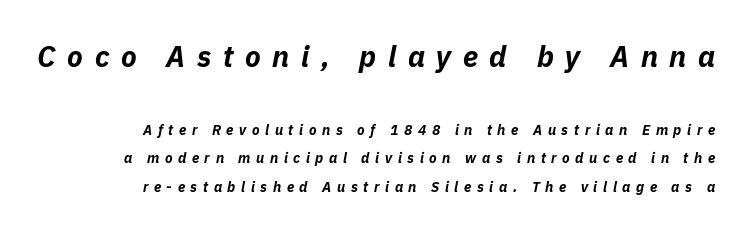
The image shows 29 px bold type, italic (leaning right); set right-aligned, loose line spacing (2.05x), unusually wide letter spacing (+0.4 em), not underlined; the first (top) block is 2.07x larger; low stroke contrast and a medium x-height.
